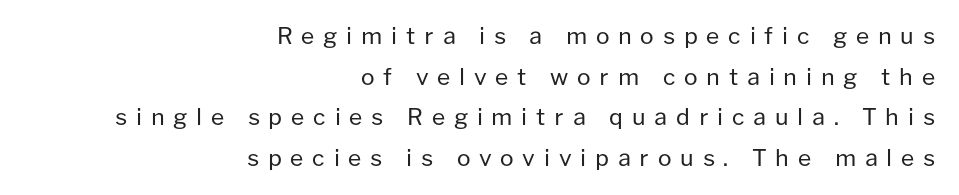
{"italic": "no", "bold": "no", "underline": "no", "align": "right", "line_spacing_ratio": 1.77, "letter_spacing": "wide", "letter_spacing_em": 0.38, "glyph_px": 23}
